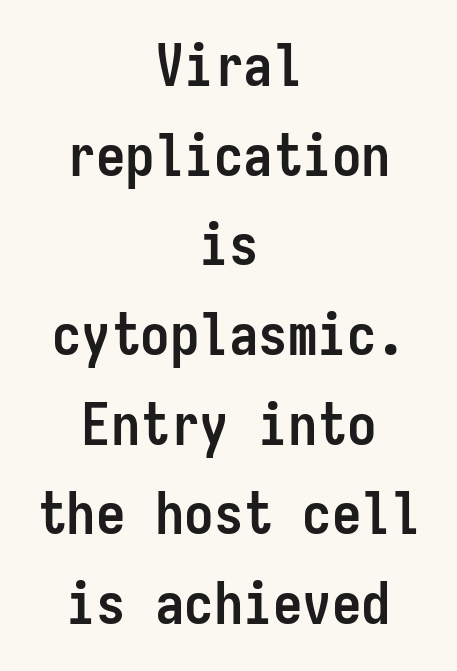
The image shows 59 px semibold, condensed sans-serif type, upright, monospaced; set centered, normal line spacing (1.52x), normal letter spacing, not underlined; low stroke contrast and a medium x-height.
